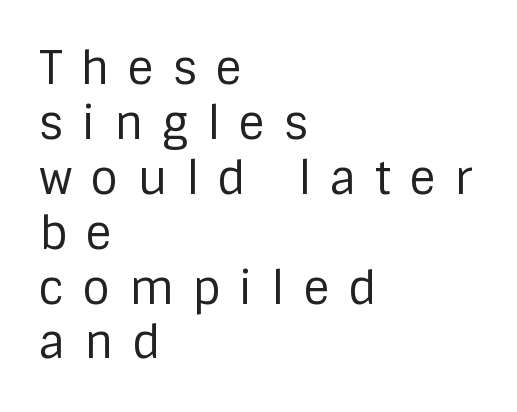
Q: Is the text bold? A: No.
Q: Is the text italic (slanted)? A: No, it is upright.
Q: Is the typeface a serif or a sans-serif typeface? A: Sans-serif.
Q: Is the text underlined? A: No.
Q: How is the paragraph aligned? A: Left-aligned.
Q: Is the spacing between letters normal or unusually wide? A: Unusually wide.
Q: Width (condensed, normal, or wide)? A: Normal.
Q: Stroke contrast? A: Low.
Q: x-height? A: Large.
Q: Monospaced? A: No.
